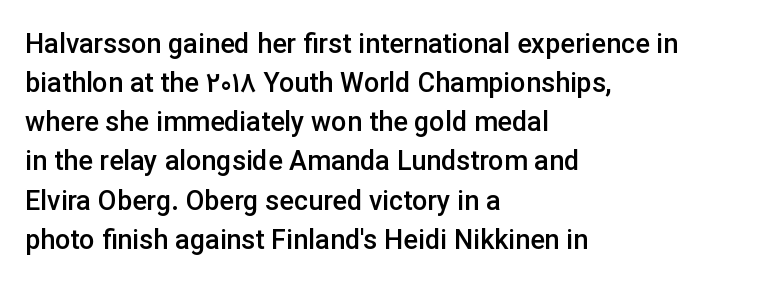
Horizontal alignment here is leftward, the default for most running prose. Semibold letterforms, between regular and bold. Each row of text sits above clean, open space. In terms of posture, this sample is upright. Rows of type keep a routine distance in the vertical direction.
